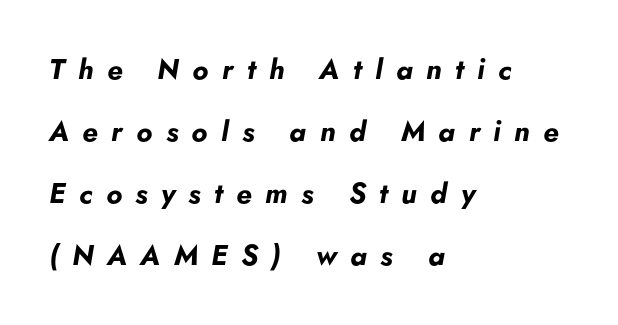
These lines are rendered in a variable-pitch font. Line beginnings align vertically; line endings do not. Students, note that the glyphs here are deliberately spaced far apart. Vertically, the passage feels expansive, rows floating well apart.
